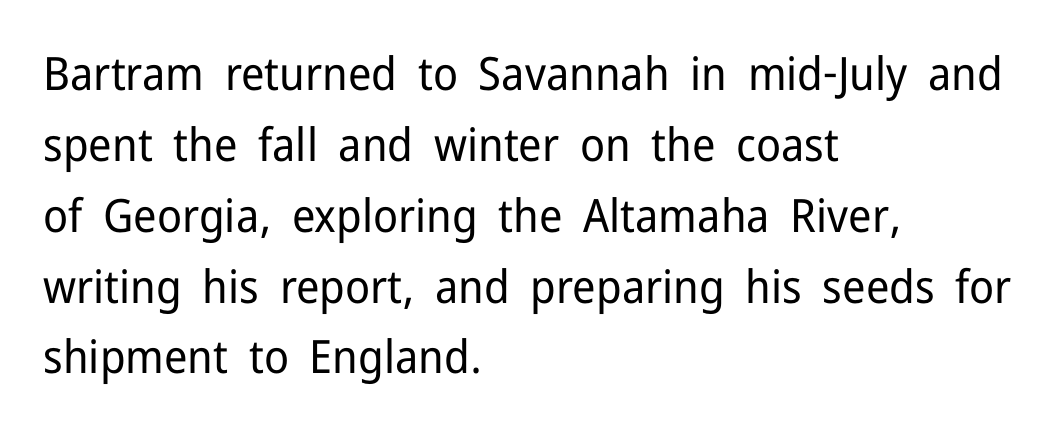
{"serif": "no", "italic": "no", "bold": "no", "weight": "regular", "width": "normal", "stroke_contrast": "low", "x_height": "medium", "monospaced": "no", "underline": "no", "align": "left", "line_spacing": "normal", "line_spacing_ratio": 1.54, "letter_spacing": "normal", "letter_spacing_em": 0.0, "glyph_px": 46}
